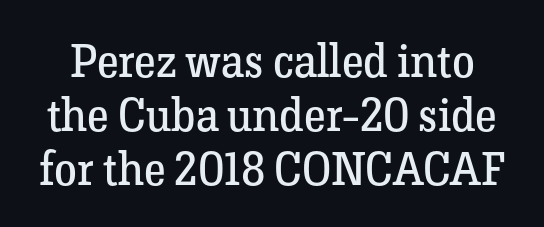
{"serif": "yes", "italic": "no", "bold": "no", "weight": "regular", "width": "normal", "stroke_contrast": "low", "x_height": "medium", "monospaced": "no", "underline": "no", "line_spacing_ratio": 1.17, "letter_spacing": "normal", "letter_spacing_em": 0.0, "glyph_px": 46}
